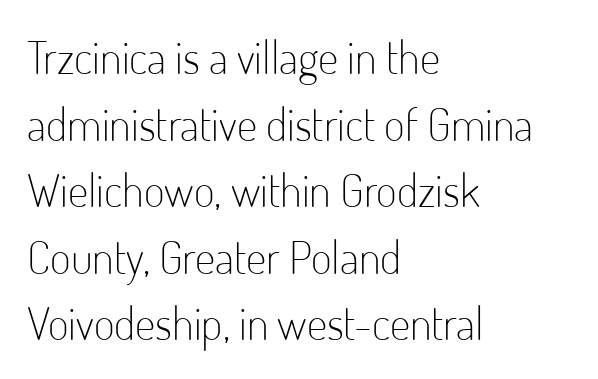
The image shows 45 px light, condensed sans-serif type, upright; set left-aligned, normal line spacing (1.48x), normal letter spacing, not underlined; low stroke contrast and a small x-height.
